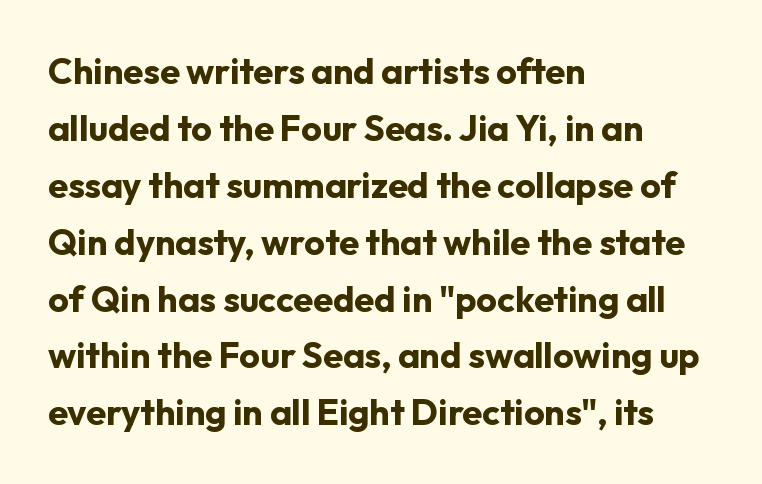
{"serif": "no", "italic": "no", "bold": "yes", "weight": "bold", "width": "normal", "stroke_contrast": "low", "x_height": "medium", "monospaced": "no", "underline": "no", "align": "left", "line_spacing": "normal", "line_spacing_ratio": 1.58, "letter_spacing": "normal", "letter_spacing_em": 0.0, "glyph_px": 36}
